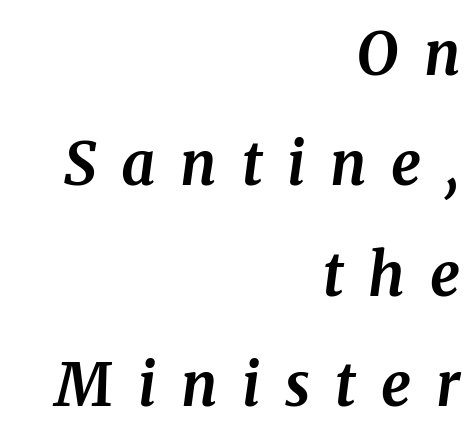
Compared with typical body copy, the letter spacing here is much looser. Strong, thick strokes mark this as bold type. Does the type have serifs? Yes, each stem ends in a small foot. A typesetter would call this proportional, since set widths differ per character. Alignment: flush right.
